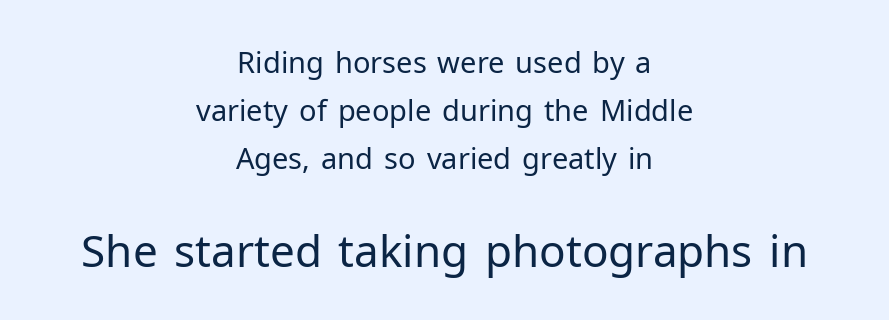
The image shows 44 px regular-weight sans-serif type, upright; set centered, normal line spacing (1.65x), normal letter spacing, not underlined; the second (bottom) block is 1.52x larger; low stroke contrast and a medium x-height.
